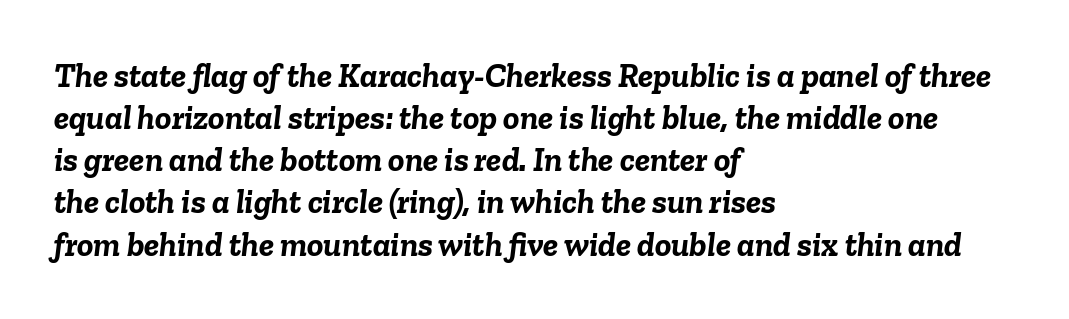
The text block is weighted toward the left margin, trailing off unevenly rightward. Observe the lean: these are italic letterforms. A typesetter would call this proportional, since set widths differ per character. Plain, unruled lines of type. Heavy-handed strokes throughout: this text is bold. You could call the tracking neutral — neither tight nor loose.
